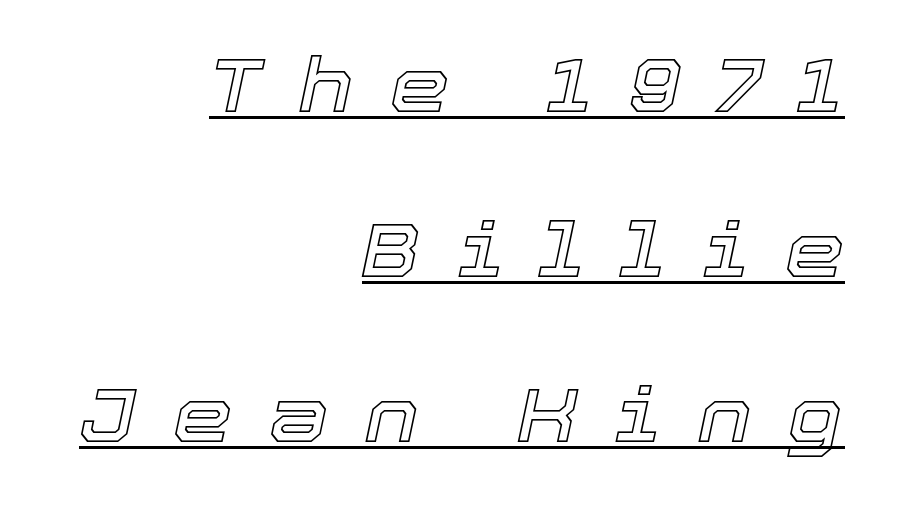
The image shows 75 px text type, italic (leaning right); set right-aligned, loose line spacing (2.2x), unusually wide letter spacing (+0.49 em), underlined; a medium x-height.
